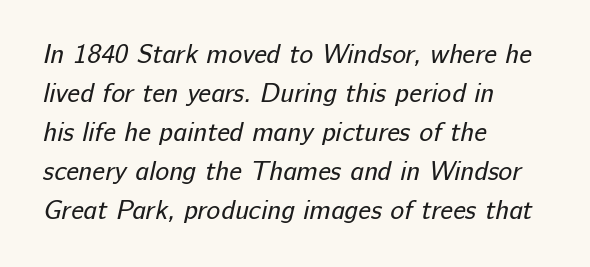
The image shows 26 px text type; set left-aligned, normal line spacing (1.5x), normal letter spacing, not underlined.
